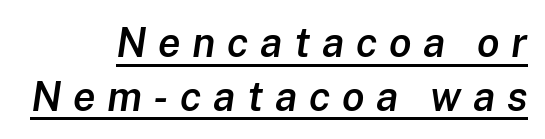
{"italic": "yes", "lean": "right", "slant_degrees": 8, "bold": "semi", "weight": "semibold", "width": "normal", "stroke_contrast": "low", "x_height": "medium", "monospaced": "no", "underline": "yes", "align": "right", "line_spacing": "normal", "line_spacing_ratio": 1.31, "letter_spacing": "wide", "letter_spacing_em": 0.28, "glyph_px": 41}
